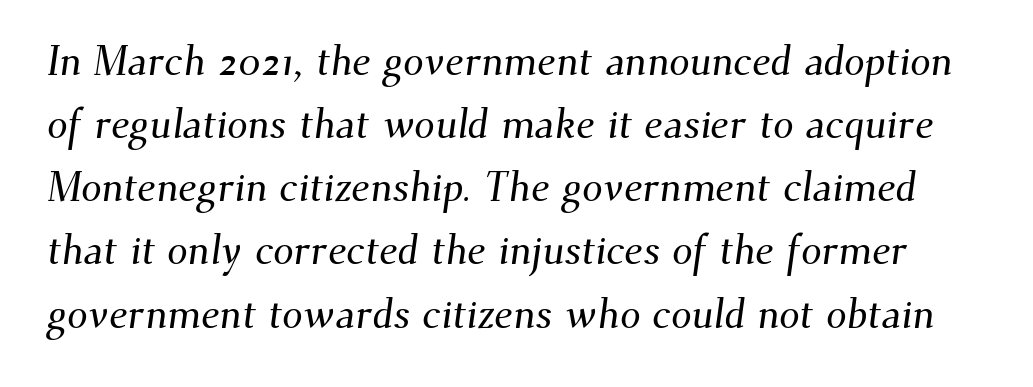
Q: Is the typeface a serif or a sans-serif typeface? A: Serif.
Q: Is the text underlined? A: No.
Q: Is the spacing between letters normal or unusually wide? A: Normal.
Q: Is the spacing between lines tight, normal or loose? A: Normal.
Q: Width (condensed, normal, or wide)? A: Normal.
Q: Stroke contrast? A: Medium.
Q: x-height? A: Small.
Q: Monospaced? A: No.
